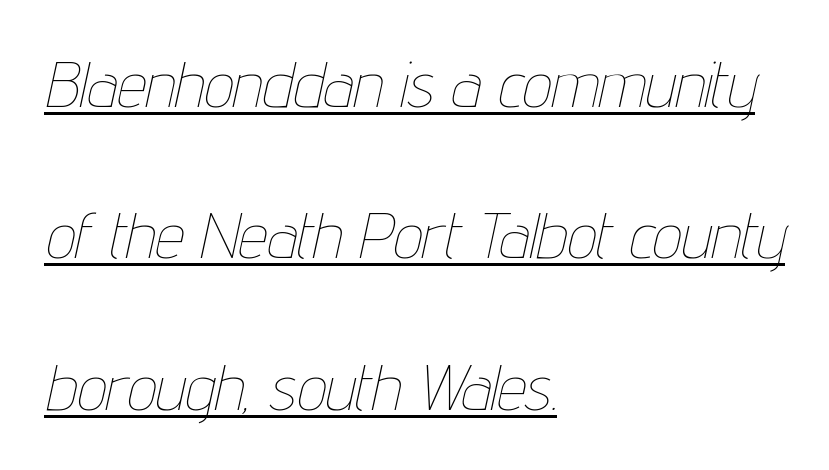
{"italic": "yes", "lean": "right", "slant_degrees": 12, "bold": "no", "weight": "thin", "width": "condensed", "stroke_contrast": "low", "x_height": "medium", "monospaced": "no", "underline": "yes", "align": "left", "line_spacing": "loose", "line_spacing_ratio": 2.33, "letter_spacing": "normal", "letter_spacing_em": 0.0, "glyph_px": 65}
